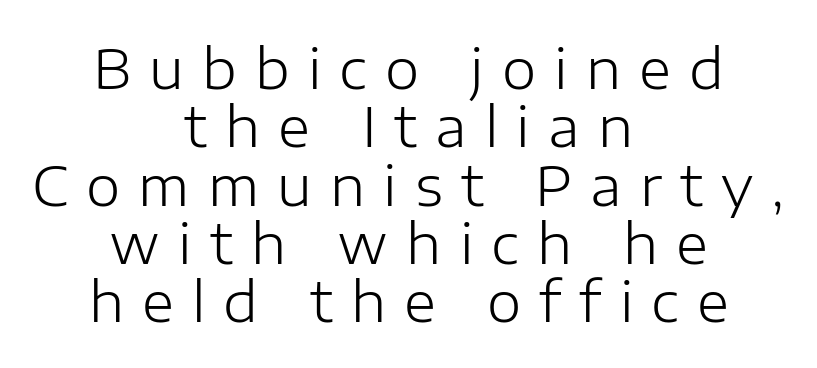
Q: Is the text bold? A: No.
Q: Is the text italic (slanted)? A: No, it is upright.
Q: Is the typeface a serif or a sans-serif typeface? A: Sans-serif.
Q: Is the text underlined? A: No.
Q: How is the paragraph aligned? A: Centered.
Q: Is the spacing between letters normal or unusually wide? A: Unusually wide.
Q: Is the spacing between lines tight, normal or loose? A: Tight.
Q: Width (condensed, normal, or wide)? A: Normal.
Q: Stroke contrast? A: Low.
Q: x-height? A: Medium.
Q: Monospaced? A: No.
